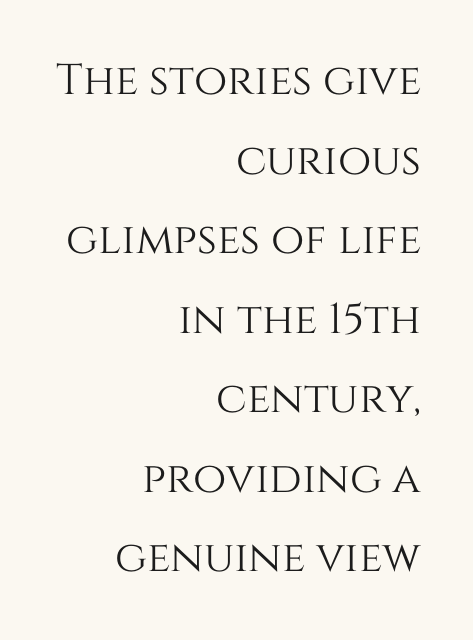
{"italic": "no", "width": "normal", "stroke_contrast": "medium", "x_height": "large", "monospaced": "no", "underline": "no", "align": "right", "line_spacing_ratio": 1.85, "letter_spacing": "normal", "letter_spacing_em": 0.0, "glyph_px": 43}
